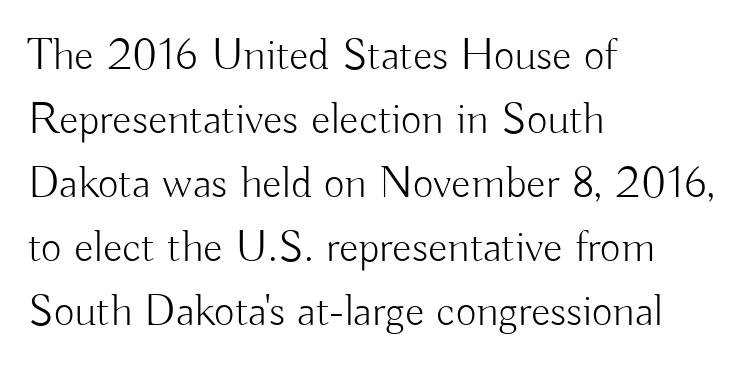
Q: Is the text bold? A: No.
Q: Is the text italic (slanted)? A: No, it is upright.
Q: Is the typeface a serif or a sans-serif typeface? A: Sans-serif.
Q: Is the text underlined? A: No.
Q: How is the paragraph aligned? A: Left-aligned.
Q: Is the spacing between letters normal or unusually wide? A: Normal.
Q: Is the spacing between lines tight, normal or loose? A: Normal.
Q: Width (condensed, normal, or wide)? A: Normal.
Q: Stroke contrast? A: Low.
Q: x-height? A: Small.
Q: Monospaced? A: No.
